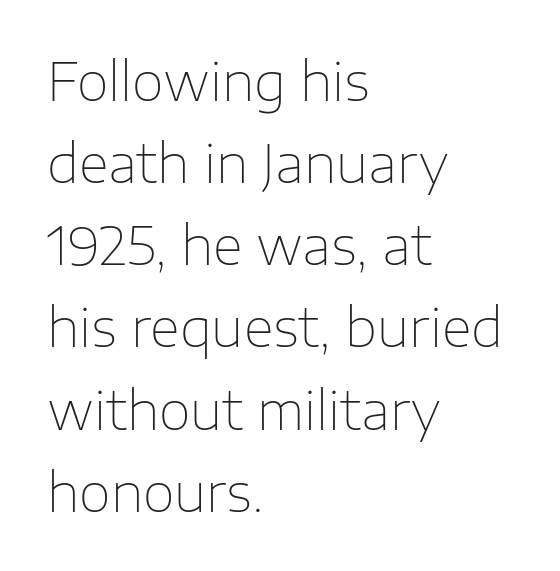
The image shows 52 px thin sans-serif type, upright; set left-aligned, normal line spacing (1.58x), normal letter spacing, not underlined; low stroke contrast and a medium x-height.
